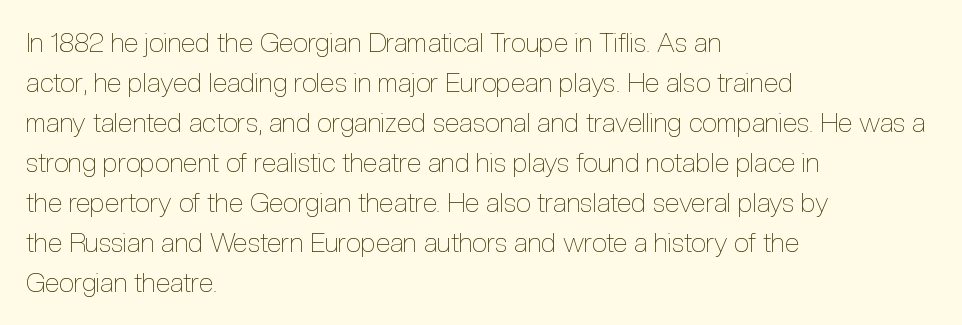
Q: Is the text bold? A: No.
Q: Is the text italic (slanted)? A: No, it is upright.
Q: Is the text underlined? A: No.
Q: How is the paragraph aligned? A: Left-aligned.
Q: Is the spacing between letters normal or unusually wide? A: Normal.
Q: Is the spacing between lines tight, normal or loose? A: Normal.
